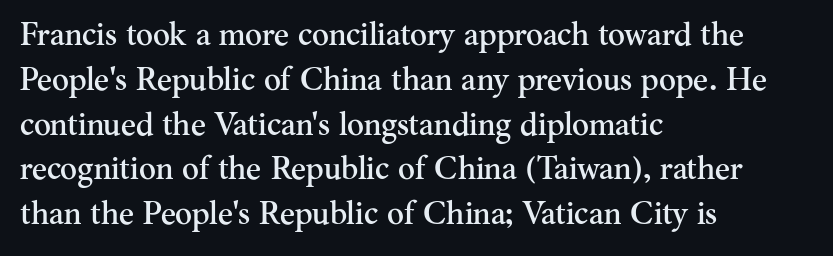
{"serif": "yes", "italic": "no", "width": "normal", "stroke_contrast": "medium", "x_height": "small", "monospaced": "no", "underline": "no", "align": "left", "line_spacing": "normal", "line_spacing_ratio": 1.4, "letter_spacing": "normal", "letter_spacing_em": 0.0, "glyph_px": 32}
